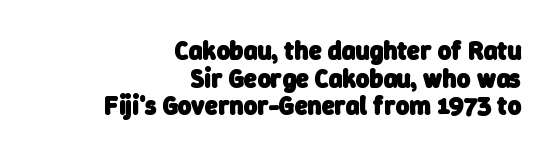
The image shows 26 px bold type; set right-aligned, tight line spacing (1.06x), normal letter spacing, not underlined.
